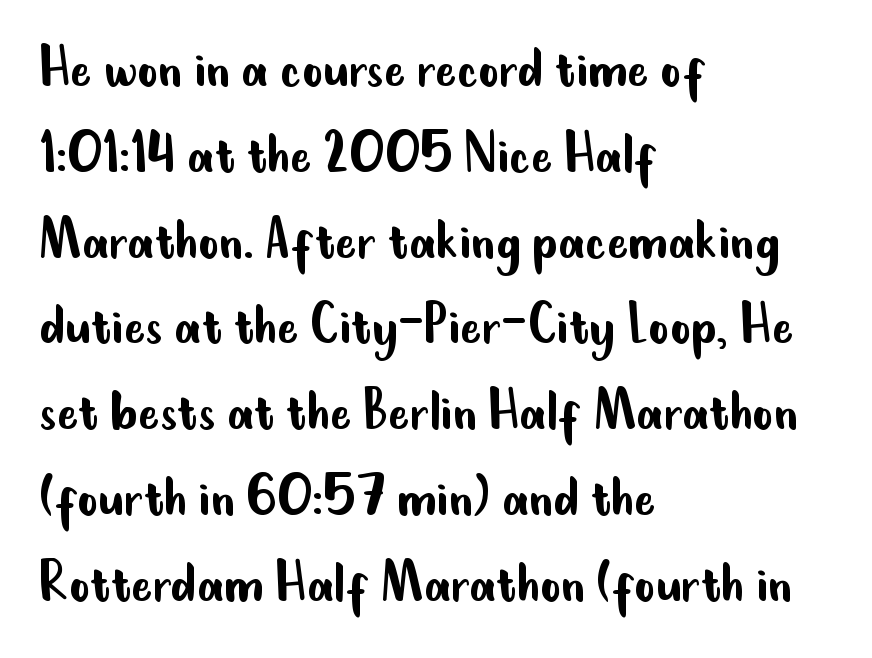
{"serif": "no", "italic": "no", "bold": "no", "weight": "regular", "width": "condensed", "stroke_contrast": "low", "x_height": "small", "monospaced": "no", "underline": "no", "align": "left", "line_spacing": "normal", "line_spacing_ratio": 1.34, "letter_spacing": "normal", "letter_spacing_em": 0.0, "glyph_px": 64}
